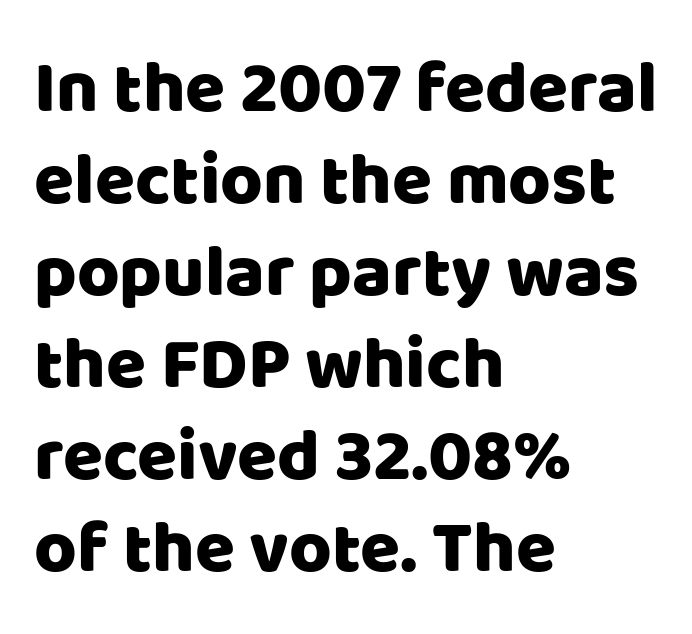
Q: Is the text italic (slanted)? A: No, it is upright.
Q: Is the typeface a serif or a sans-serif typeface? A: Sans-serif.
Q: Is the text underlined? A: No.
Q: How is the paragraph aligned? A: Left-aligned.
Q: Is the spacing between letters normal or unusually wide? A: Normal.
Q: Is the spacing between lines tight, normal or loose? A: Normal.
Q: Width (condensed, normal, or wide)? A: Normal.
Q: Stroke contrast? A: Low.
Q: x-height? A: Large.
Q: Monospaced? A: No.
